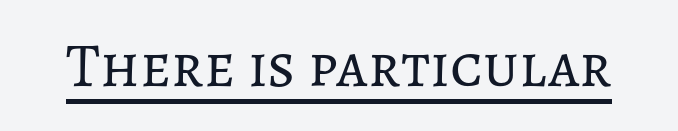
Q: Is the text bold? A: No.
Q: Is the text italic (slanted)? A: No, it is upright.
Q: Is the text underlined? A: Yes.
Q: Is the spacing between letters normal or unusually wide? A: Normal.
Q: Width (condensed, normal, or wide)? A: Normal.
Q: Stroke contrast? A: Low.
Q: x-height? A: Medium.
Q: Monospaced? A: No.
